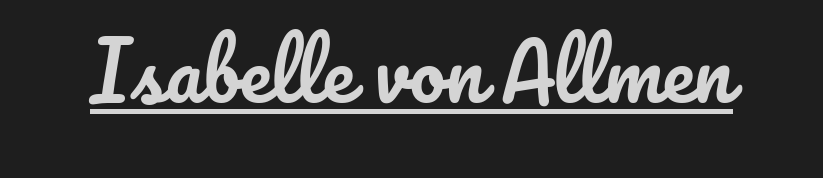
{"width": "normal", "stroke_contrast": "low", "x_height": "small", "monospaced": "no", "underline": "yes", "letter_spacing": "normal", "letter_spacing_em": 0.0, "glyph_px": 79}
